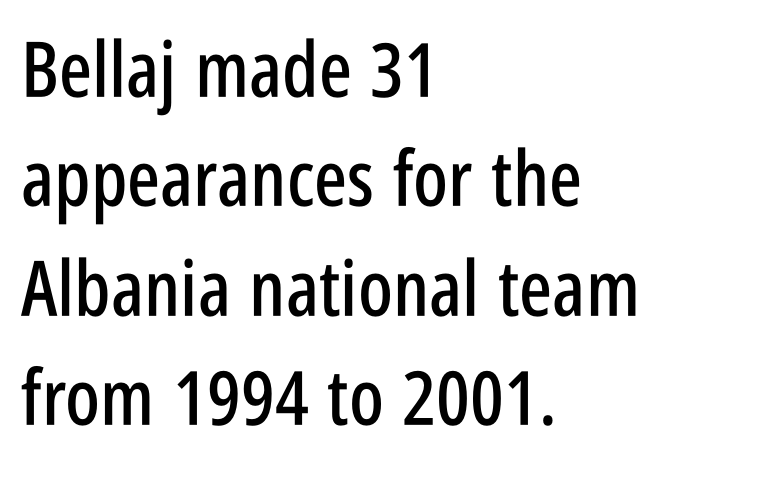
One glance says typical: line gaps are just what's usual. Short note: letters normally spaced. The typography opts for an upright posture over an oblique one. Visually the block forms a straight wall on the left and a jagged coastline on the right.
